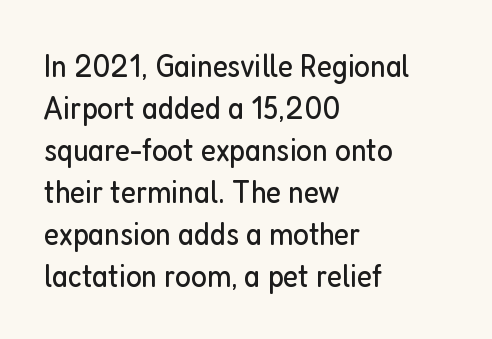
Q: Is the text bold? A: No.
Q: Is the text italic (slanted)? A: No, it is upright.
Q: Is the typeface a serif or a sans-serif typeface? A: Sans-serif.
Q: Is the text underlined? A: No.
Q: How is the paragraph aligned? A: Left-aligned.
Q: Is the spacing between letters normal or unusually wide? A: Normal.
Q: Is the spacing between lines tight, normal or loose? A: Normal.
Q: Width (condensed, normal, or wide)? A: Condensed.
Q: Stroke contrast? A: Low.
Q: x-height? A: Medium.
Q: Monospaced? A: No.
